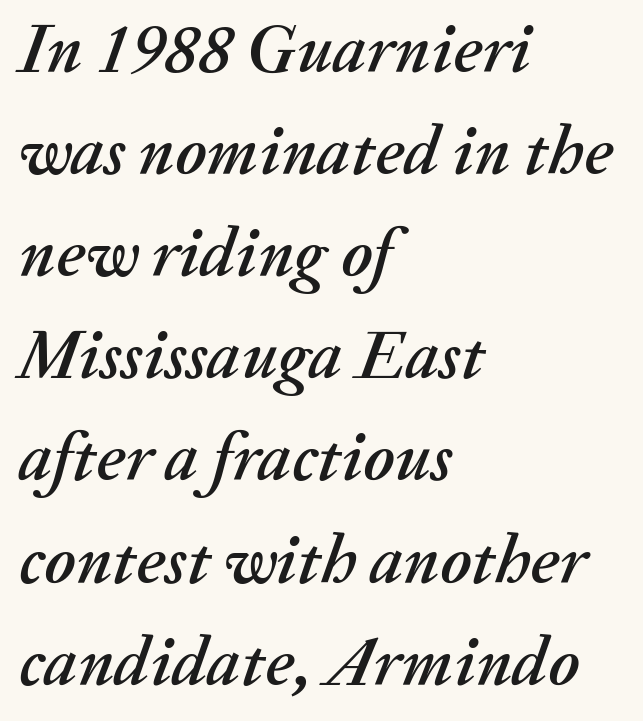
{"italic": "yes", "lean": "right", "slant_degrees": 20, "width": "normal", "stroke_contrast": "medium", "x_height": "medium", "monospaced": "no", "underline": "no", "align": "left", "line_spacing": "normal", "line_spacing_ratio": 1.48, "letter_spacing": "normal", "letter_spacing_em": 0.0, "glyph_px": 69}
